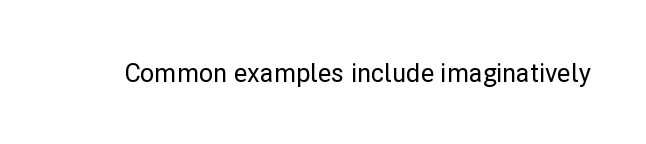
The image shows 25 px text type, upright; set normal letter spacing, not underlined.
